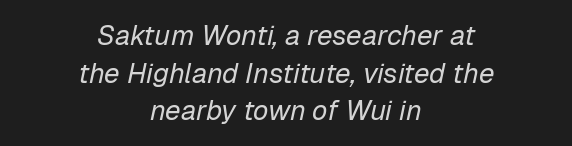
Q: Is the text bold? A: No.
Q: Is the text italic (slanted)? A: Yes, it leans right by about 12 degrees.
Q: Is the text underlined? A: No.
Q: How is the paragraph aligned? A: Centered.
Q: Is the spacing between letters normal or unusually wide? A: Normal.
Q: Is the spacing between lines tight, normal or loose? A: Normal.
Q: Width (condensed, normal, or wide)? A: Normal.
Q: Stroke contrast? A: Low.
Q: x-height? A: Medium.
Q: Monospaced? A: No.
